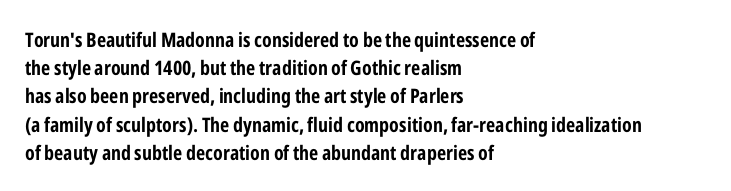
{"italic": "no", "bold": "yes", "underline": "no", "align": "left", "line_spacing": "normal", "line_spacing_ratio": 1.41, "letter_spacing": "normal", "letter_spacing_em": 0.0, "glyph_px": 20}
